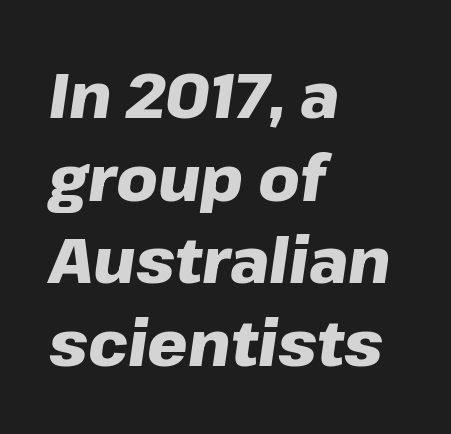
{"italic": "yes", "lean": "right", "slant_degrees": 8, "bold": "yes", "weight": "heavy", "width": "normal", "stroke_contrast": "low", "x_height": "medium", "monospaced": "no", "underline": "no", "align": "left", "line_spacing": "normal", "line_spacing_ratio": 1.29, "letter_spacing": "normal", "letter_spacing_em": 0.0, "glyph_px": 64}
